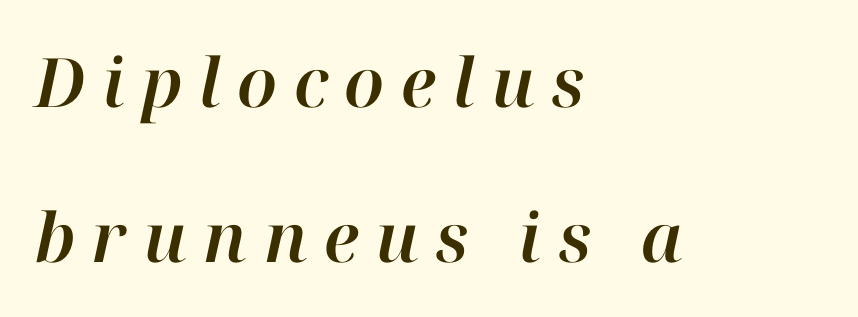
Q: Is the text italic (slanted)? A: Yes, it leans right by about 12 degrees.
Q: Is the text underlined? A: No.
Q: How is the paragraph aligned? A: Left-aligned.
Q: Is the spacing between letters normal or unusually wide? A: Unusually wide.
Q: Is the spacing between lines tight, normal or loose? A: Loose.
Q: Width (condensed, normal, or wide)? A: Normal.
Q: Stroke contrast? A: High.
Q: x-height? A: Medium.
Q: Monospaced? A: No.
